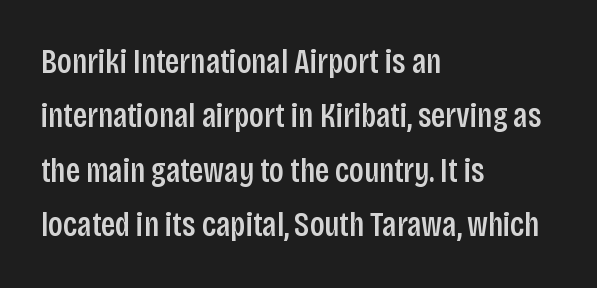
Plain, unruled lines of type. Typeset ragged right — the left edge is the straight one. This sample uses plain, unmodified letter spacing. A typesetter would label this face a sans. Whoever set this chose a conventional vertical rhythm.
